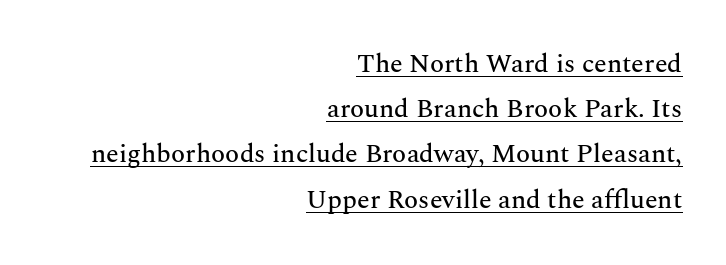
Q: Is the text italic (slanted)? A: No, it is upright.
Q: Is the text underlined? A: Yes.
Q: How is the paragraph aligned? A: Right-aligned.
Q: Is the spacing between letters normal or unusually wide? A: Normal.
